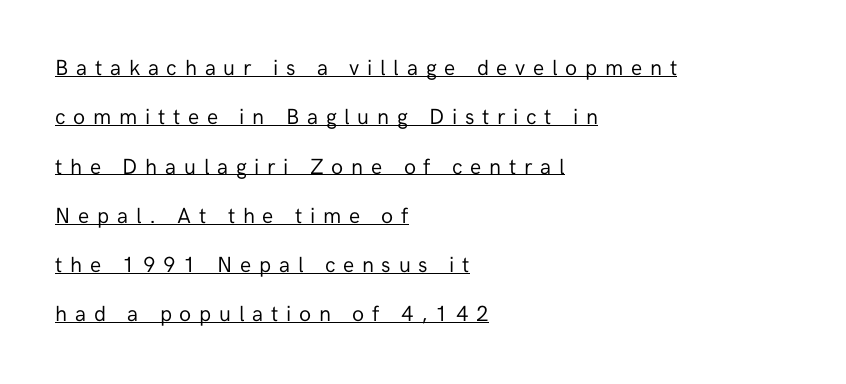
The image shows 22 px text type, upright; set left-aligned, loose line spacing (2.24x), unusually wide letter spacing (+0.35 em), underlined.
